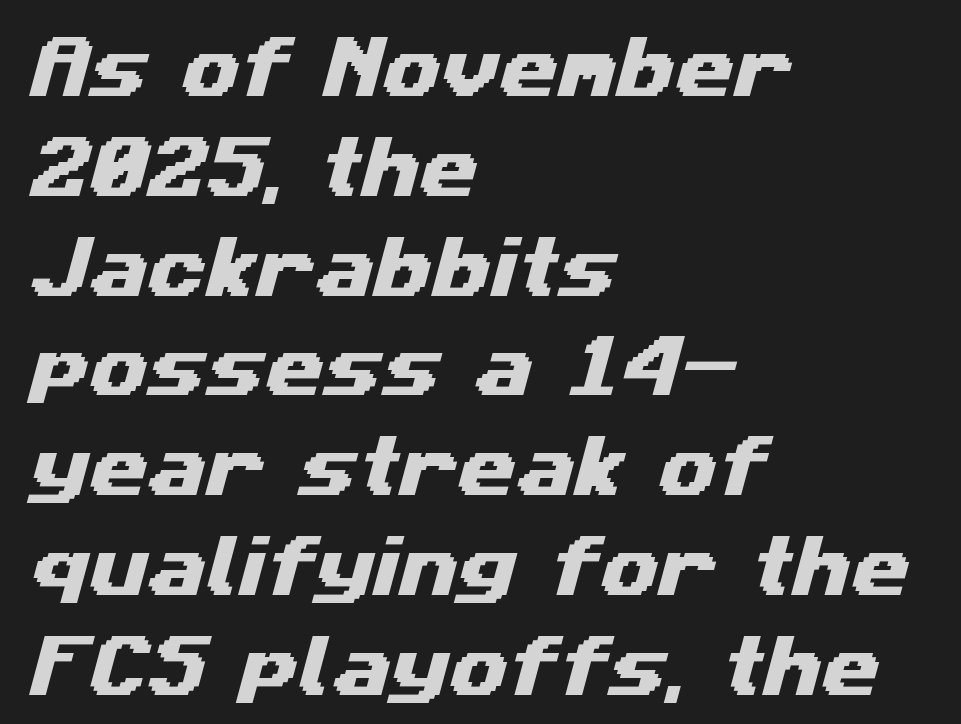
The image shows 67 px wide sans-serif type; set left-aligned, normal line spacing (1.49x), normal letter spacing, not underlined; medium stroke contrast and a medium x-height.
